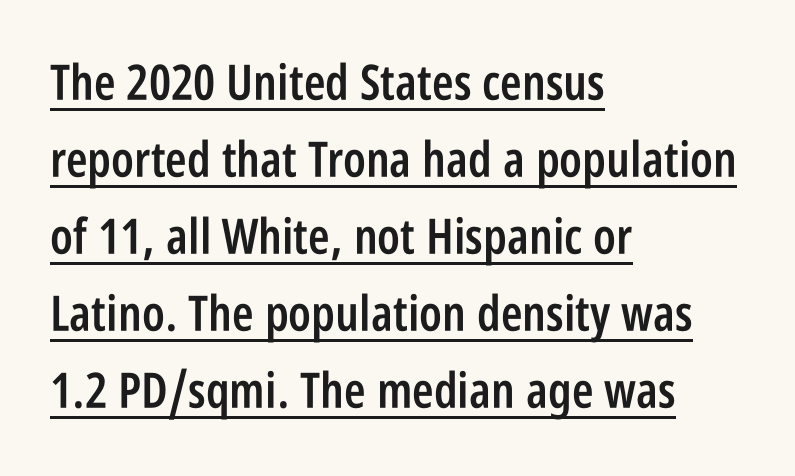
Looks like regular typesetting: each glyph gets only the width it needs. Observe the ordinary spacing: letters are neighbours, not strangers. Students, observe the line beneath the letters — that is underlining. No feet cap the strokes, marking this as sans-serif type. Compared with a centered layout, this one pins lines to the left instead.
